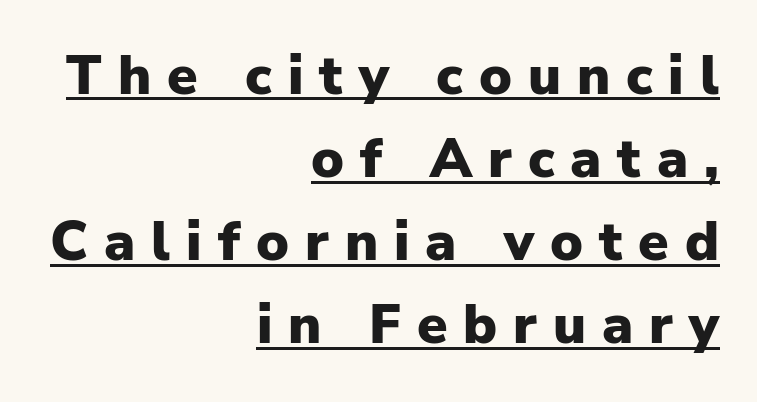
The image shows 55 px heavy sans-serif type, upright; set right-aligned, normal line spacing (1.51x), unusually wide letter spacing (+0.29 em), underlined; low stroke contrast and a medium x-height.
